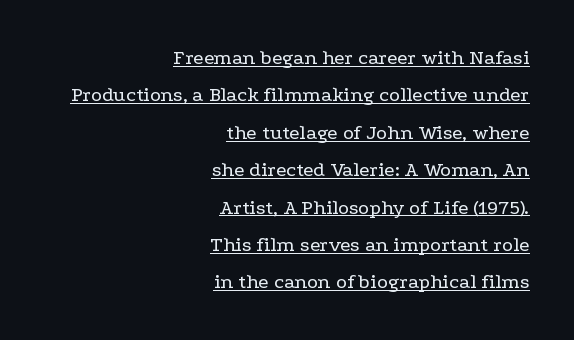
{"italic": "no", "bold": "no", "underline": "yes", "align": "right", "line_spacing_ratio": 1.78, "letter_spacing": "normal", "letter_spacing_em": 0.0, "glyph_px": 21}
